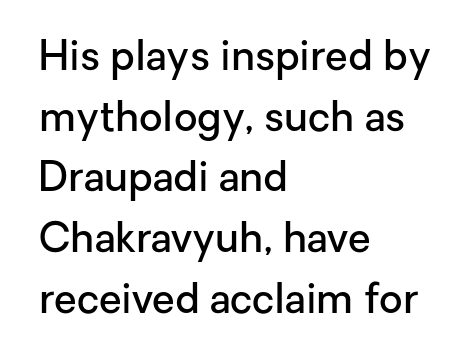
You could call the tracking neutral — neither tight nor loose. Semibold letterforms, between regular and bold. Unmarked baselines from the first word to the last. In terms of letterform style, serifs are entirely absent.
